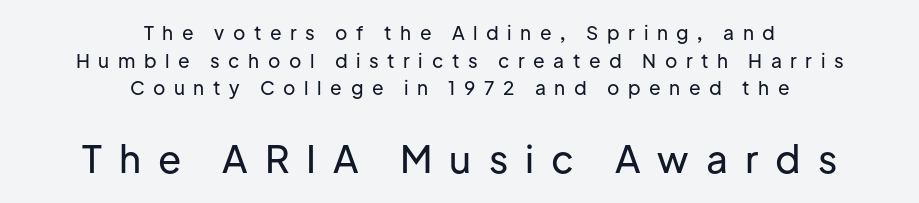
{"serif": "no", "italic": "no", "width": "normal", "stroke_contrast": "low", "x_height": "medium", "monospaced": "no", "underline": "no", "align": "center", "line_spacing": "normal", "line_spacing_ratio": 1.45, "letter_spacing": "wide", "letter_spacing_em": 0.45, "larger_block": "second", "size_ratio": 2.0, "glyph_px": 38}
